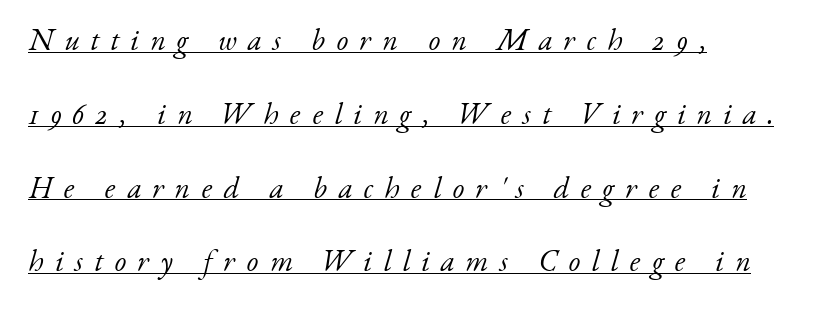
Rows of type keep a wide berth in the vertical direction. The typography opts for an oblique posture over an upright one. Spacing verdict: proportional, widths tailored to each character. You can tell from the footed stems that serif type was used. Between one letter and the next there's a generous, obvious gap. This is underlined copy, the kind a proofreader might mark for attention.
